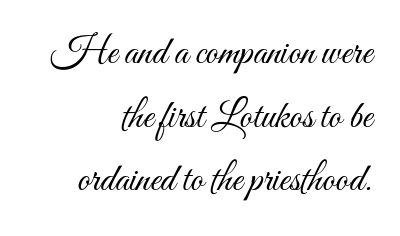
The image shows 40 px light, condensed type; set right-aligned, normal line spacing (1.59x), normal letter spacing, not underlined; medium stroke contrast and a small x-height.
